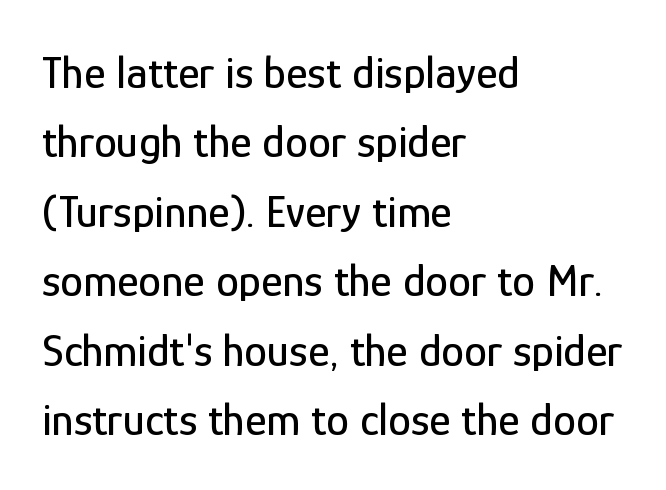
Q: Is the text italic (slanted)? A: No, it is upright.
Q: Is the typeface a serif or a sans-serif typeface? A: Sans-serif.
Q: Is the text underlined? A: No.
Q: How is the paragraph aligned? A: Left-aligned.
Q: Is the spacing between letters normal or unusually wide? A: Normal.
Q: Is the spacing between lines tight, normal or loose? A: Normal.
Q: Width (condensed, normal, or wide)? A: Condensed.
Q: Stroke contrast? A: Low.
Q: x-height? A: Medium.
Q: Monospaced? A: No.
